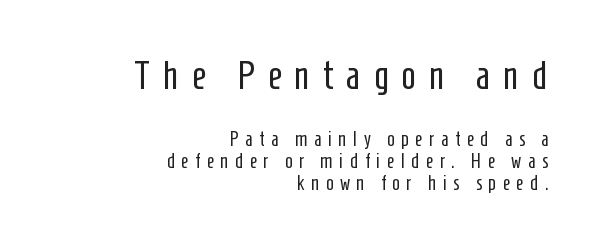
Q: Is the text bold? A: No.
Q: Is the text italic (slanted)? A: No, it is upright.
Q: Is the typeface a serif or a sans-serif typeface? A: Sans-serif.
Q: Is the text underlined? A: No.
Q: How is the paragraph aligned? A: Right-aligned.
Q: Is the spacing between letters normal or unusually wide? A: Unusually wide.
Q: Is the spacing between lines tight, normal or loose? A: Tight.
Q: Which block of text is set in a larger size, the first (top) or the second (bottom)? A: The first (top) one.
Q: Width (condensed, normal, or wide)? A: Condensed.
Q: Stroke contrast? A: Low.
Q: x-height? A: Medium.
Q: Monospaced? A: No.
